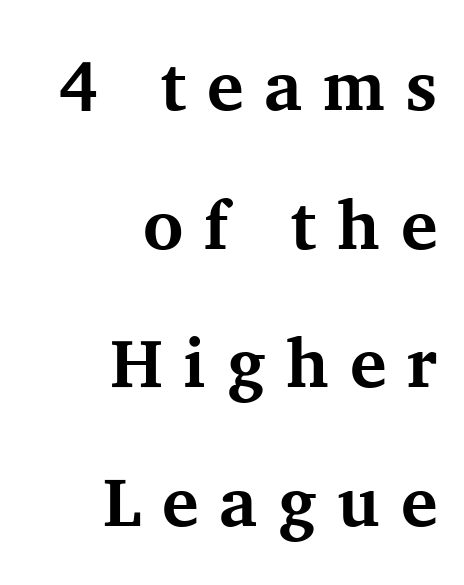
Does the lettering tilt? It doesn't — this is upright. Descenders hang freely into open space. You could only call the tracking loose — the letters float apart. This sample has the flowing, uneven cadence of proportional lettering. You can tell from the footed stems that serif type was used. Typeset ragged left — the right edge is the straight one.
